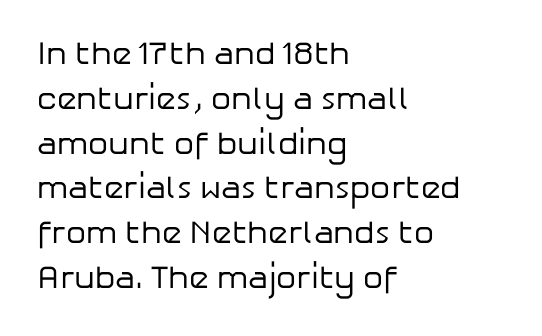
The image shows 32 px regular-weight sans-serif type, upright; set left-aligned, normal line spacing (1.4x), normal letter spacing, not underlined; low stroke contrast and a medium x-height.
